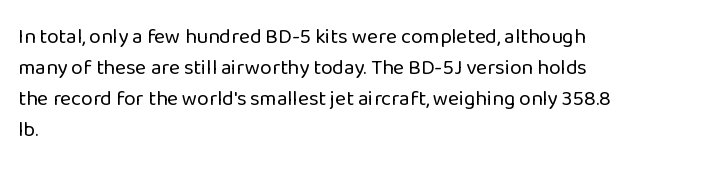
Q: Is the text bold? A: No.
Q: Is the text italic (slanted)? A: No, it is upright.
Q: Is the text underlined? A: No.
Q: How is the paragraph aligned? A: Left-aligned.
Q: Is the spacing between letters normal or unusually wide? A: Normal.
Q: Is the spacing between lines tight, normal or loose? A: Normal.
